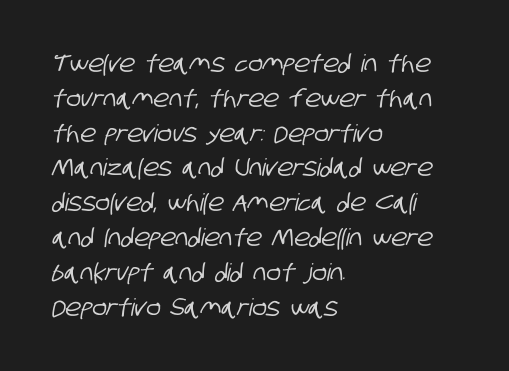
Q: Is the text underlined? A: No.
Q: How is the paragraph aligned? A: Left-aligned.
Q: Is the spacing between letters normal or unusually wide? A: Normal.
Q: Is the spacing between lines tight, normal or loose? A: Normal.
